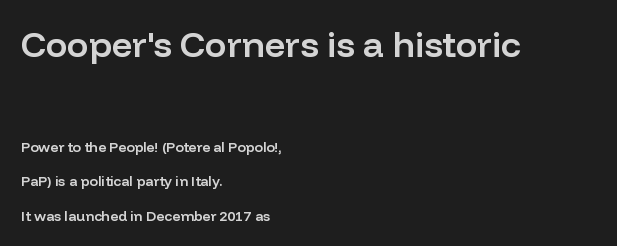
Varying glyph widths throughout — classic text-font behaviour. The letters stand upright; this is a roman face. What weight is shown? A semibold, between regular and bold. Casual observation: everything's shoved over to the left. Rows of type keep a wide berth in the vertical direction.
